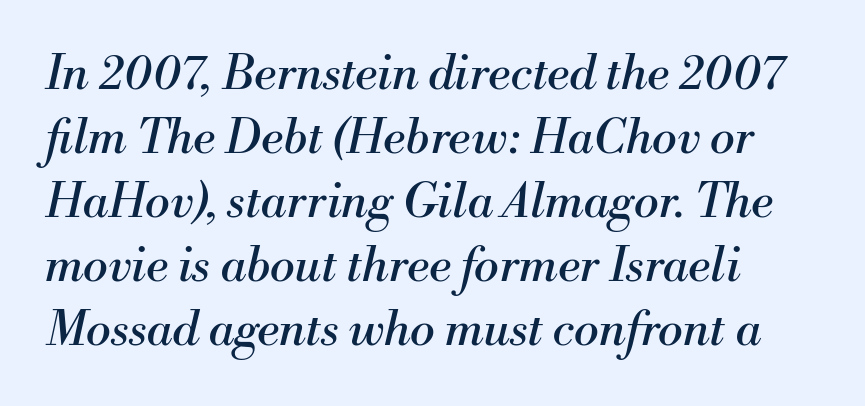
The image shows 47 px regular-weight serif type, italic (leaning right); set left-aligned, normal line spacing (1.36x), normal letter spacing, not underlined; medium stroke contrast and a small x-height.
